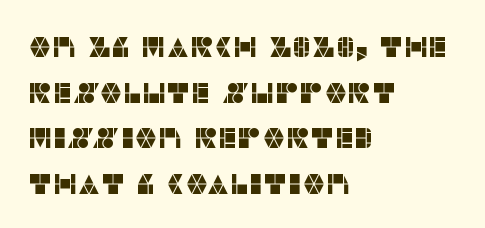
The image shows 29 px sans-serif type, upright; set left-aligned, normal line spacing (1.57x), normal letter spacing, not underlined; low stroke contrast and a large x-height.
